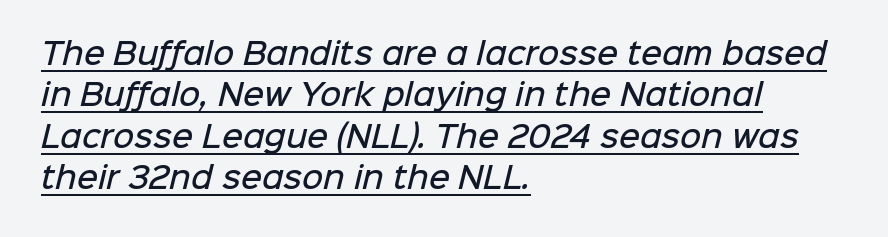
Casual observation: everything's shoved over to the left. Each line of the rendering has a horizontal stroke beneath the glyphs. Looks like regular typesetting: each glyph gets only the width it needs. The face used here is a semibold: visibly heavier than regular, lighter than bold. To sum up the face: it is a sans, with no serifs.
